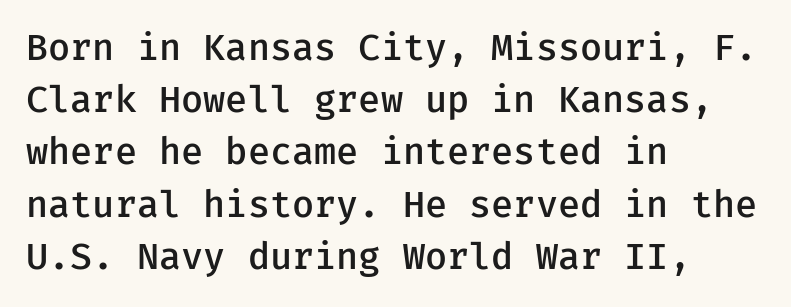
The image shows 36 px semibold sans-serif type, upright, monospaced; set left-aligned, normal line spacing (1.45x), normal letter spacing, not underlined; low stroke contrast and a medium x-height.
